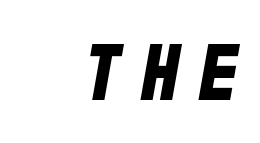
The image shows 78 px condensed sans-serif type; set right-aligned, unusually wide letter spacing (+0.28 em), not underlined; low stroke contrast and a large x-height.
